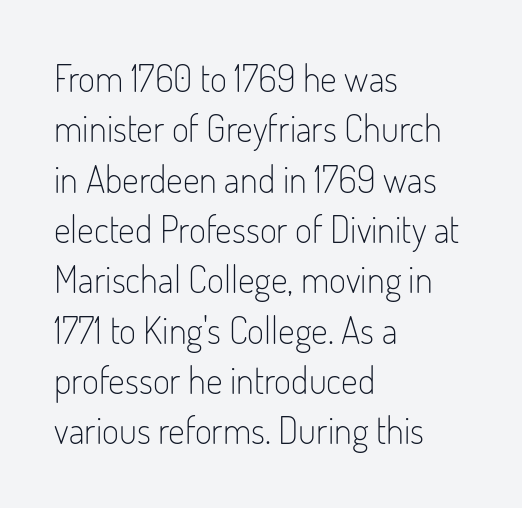
The image shows 37 px light, condensed sans-serif type, upright; set left-aligned, normal line spacing (1.36x), normal letter spacing, not underlined; low stroke contrast and a small x-height.
